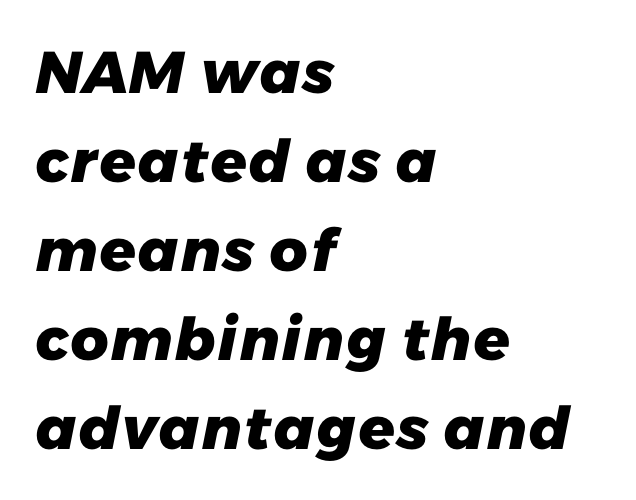
This sample keeps an unexceptional amount of space between lines. The passage shown is typed in a proportional face where columns would drift. I'd describe the lettering as bold — thick and assertive. Does extra space separate the letters? No, they use regular spacing. Has an underline been added? It has not. The paragraph has a hard left edge and a soft right edge.
